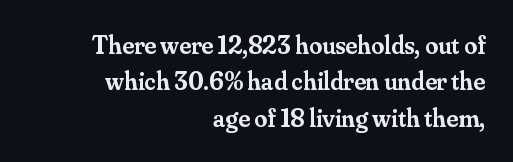
The image shows 26 px text type, upright; set right-aligned, normal line spacing (1.4x), normal letter spacing, not underlined.
